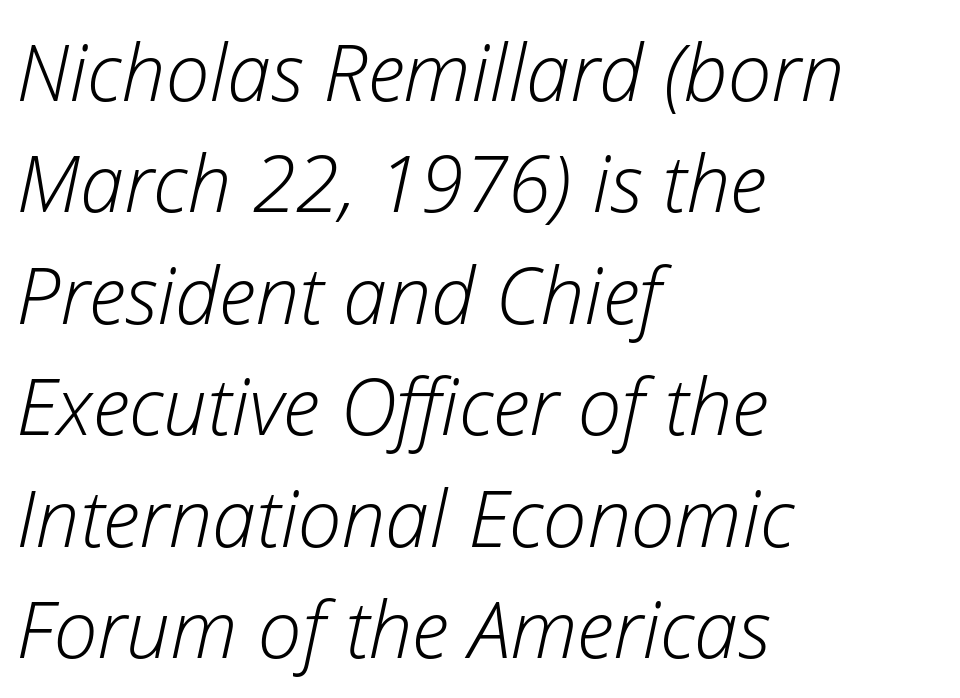
{"italic": "yes", "lean": "right", "slant_degrees": 12, "bold": "no", "weight": "light", "width": "normal", "stroke_contrast": "low", "x_height": "medium", "monospaced": "no", "underline": "no", "align": "left", "line_spacing": "normal", "line_spacing_ratio": 1.41, "letter_spacing": "normal", "letter_spacing_em": 0.0, "glyph_px": 79}
